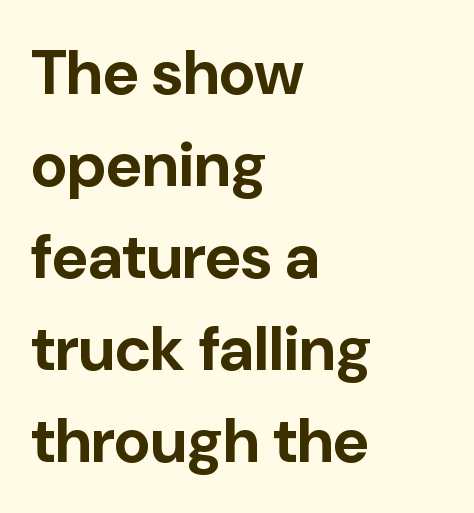
The letters sit at their default tracking, neither squeezed nor spread. One glance says typical: line gaps are just what's usual. The rendering uses a bold face; every stroke is thick and dark. Do the characters align in a grid? No, the font is proportional. The lines are quadded left.
